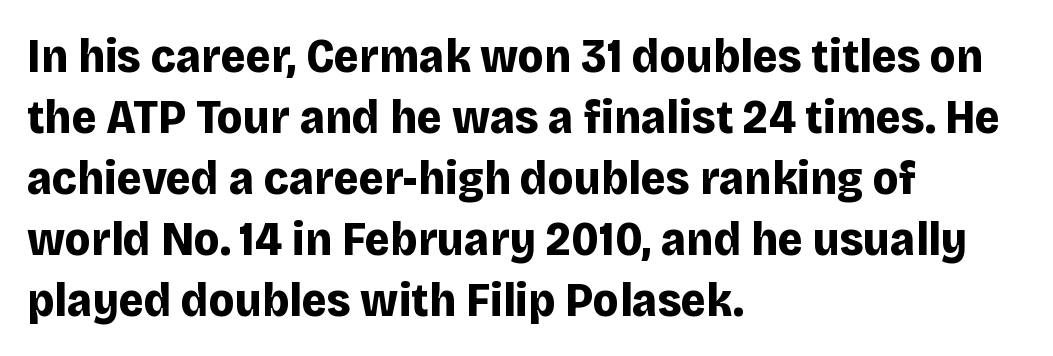
{"serif": "no", "italic": "no", "bold": "yes", "weight": "bold", "width": "normal", "stroke_contrast": "low", "x_height": "large", "monospaced": "no", "underline": "no", "align": "left", "line_spacing": "normal", "line_spacing_ratio": 1.27, "letter_spacing": "normal", "letter_spacing_em": 0.0, "glyph_px": 48}
